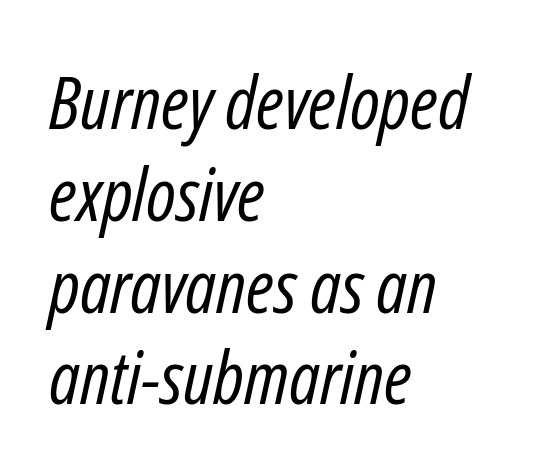
{"italic": "yes", "lean": "right", "slant_degrees": 12, "bold": "no", "weight": "regular", "width": "condensed", "stroke_contrast": "low", "x_height": "medium", "monospaced": "no", "underline": "no", "align": "left", "line_spacing_ratio": 1.24, "letter_spacing": "normal", "letter_spacing_em": 0.0, "glyph_px": 74}
